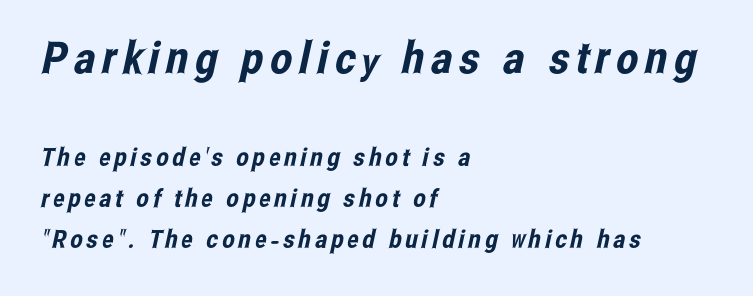
This sample keeps an unexceptional amount of space between lines. The words here are not underlined. Every row of glyphs begins at an identical x-position on the left. Type style note: lacks serifs.
